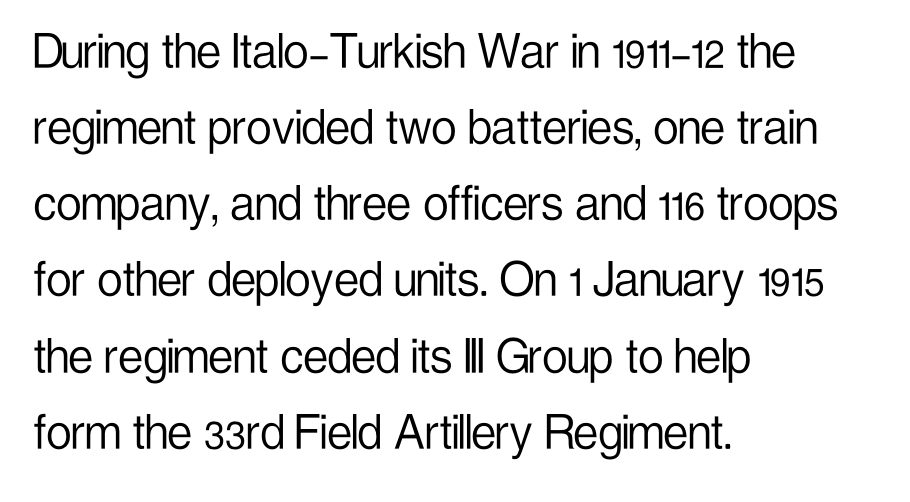
Q: Is the text bold? A: No.
Q: Is the text italic (slanted)? A: No, it is upright.
Q: Is the typeface a serif or a sans-serif typeface? A: Sans-serif.
Q: Is the text underlined? A: No.
Q: How is the paragraph aligned? A: Left-aligned.
Q: Is the spacing between letters normal or unusually wide? A: Normal.
Q: Is the spacing between lines tight, normal or loose? A: Normal.
Q: Width (condensed, normal, or wide)? A: Condensed.
Q: Stroke contrast? A: Low.
Q: x-height? A: Medium.
Q: Monospaced? A: No.
